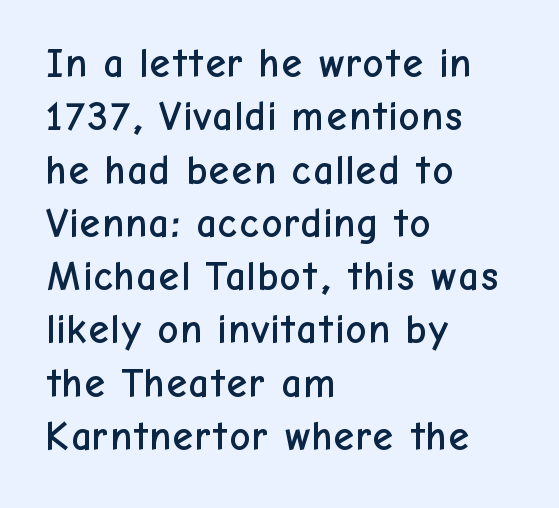
The lettering stays uniformly vertical, giving the passage a roman look. Tracking here is standard; glyphs follow each other at the usual distance. The gap between lines stays unmarked. Serif or sans? Sans — the stroke terminals are bare. Compared with a centered layout, this one pins lines to the left instead. You could not count columns in this text — the font is proportionally spaced.
